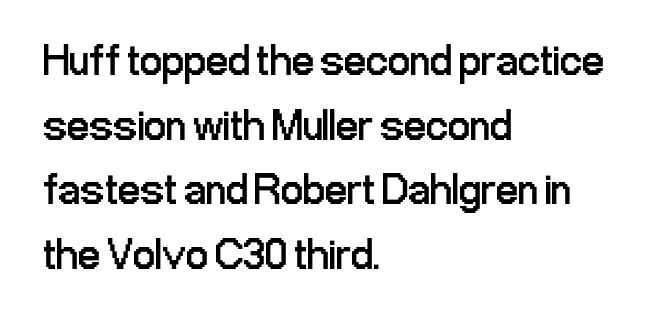
{"serif": "no", "italic": "no", "bold": "no", "weight": "regular", "width": "condensed", "stroke_contrast": "low", "x_height": "medium", "monospaced": "no", "underline": "no", "align": "left", "line_spacing": "normal", "line_spacing_ratio": 1.47, "letter_spacing": "normal", "letter_spacing_em": 0.0, "glyph_px": 44}
